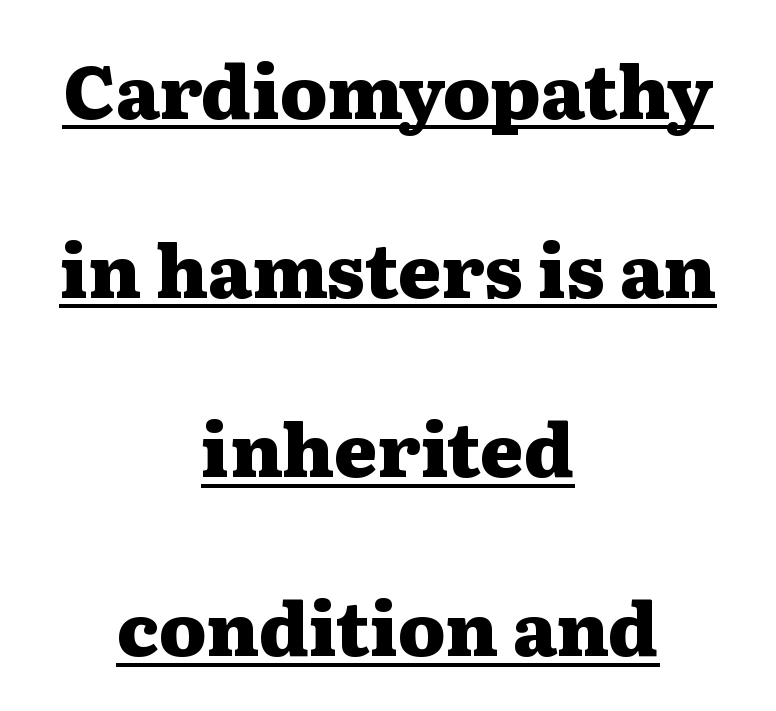
Tracking value appears to be zero — textbook default spacing. Ordinary non-slanted type is in use. Varying glyph widths throughout — classic text-font behaviour. How heavy is the stroke? Heavy — this is a bold.
